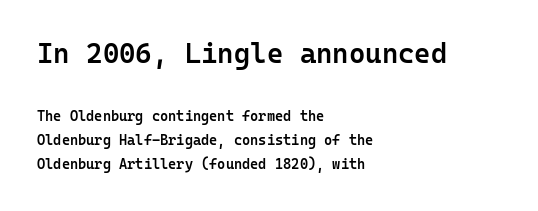
{"serif": "no", "italic": "no", "bold": "semi", "weight": "semibold", "width": "normal", "stroke_contrast": "low", "x_height": "medium", "monospaced": "yes", "underline": "no", "align": "left", "line_spacing_ratio": 1.73, "letter_spacing": "normal", "letter_spacing_em": 0.0, "larger_block": "first", "size_ratio": 2.0, "glyph_px": 28}
